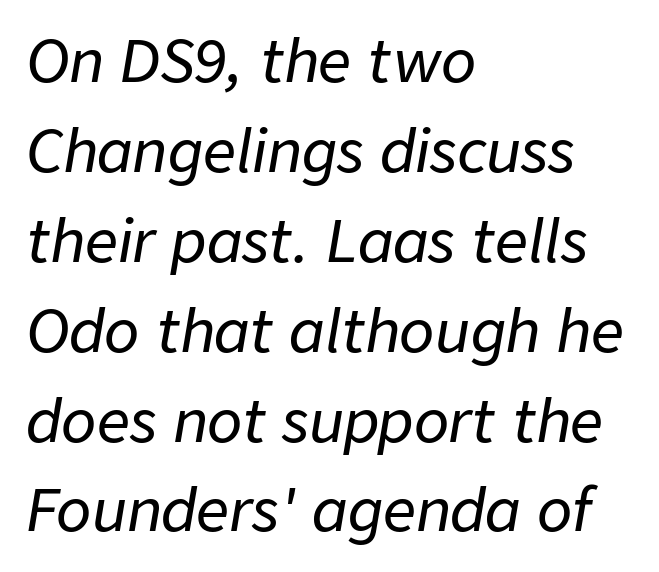
{"italic": "yes", "lean": "right", "slant_degrees": 9, "width": "normal", "stroke_contrast": "low", "x_height": "medium", "monospaced": "no", "underline": "no", "align": "left", "line_spacing": "normal", "line_spacing_ratio": 1.55, "letter_spacing": "normal", "letter_spacing_em": 0.0, "glyph_px": 58}
